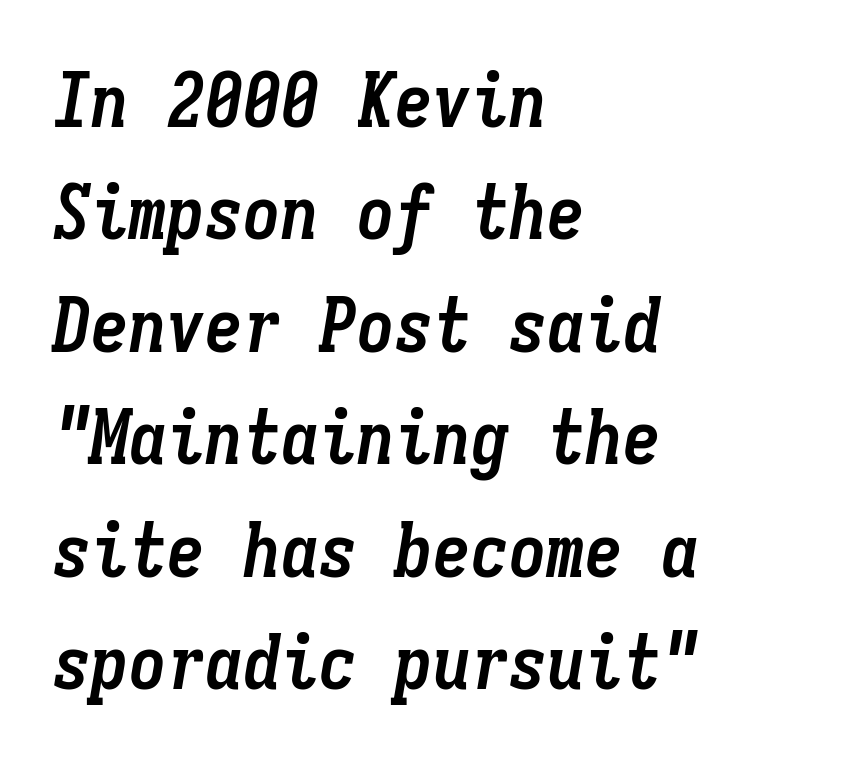
{"italic": "yes", "lean": "right", "slant_degrees": 9, "bold": "yes", "weight": "semibold", "width": "condensed", "stroke_contrast": "low", "x_height": "medium", "monospaced": "yes", "underline": "no", "align": "left", "line_spacing": "normal", "line_spacing_ratio": 1.48, "letter_spacing": "normal", "letter_spacing_em": 0.0, "glyph_px": 76}
